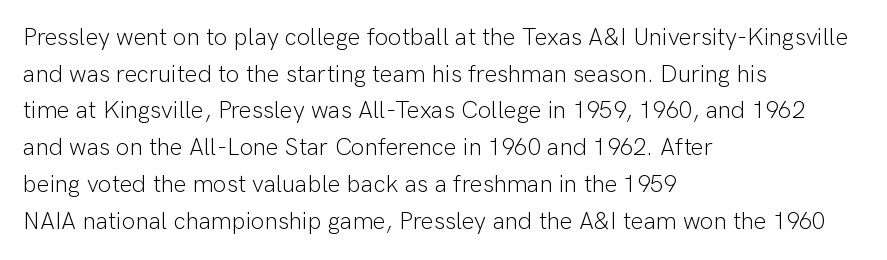
Standard letterfit; no display-style spreading of the glyphs. No chunkiness to these letters — they're not bold. This is roman type, the default non-slanted kind. Does the copy run flush right? No — it runs flush left.
